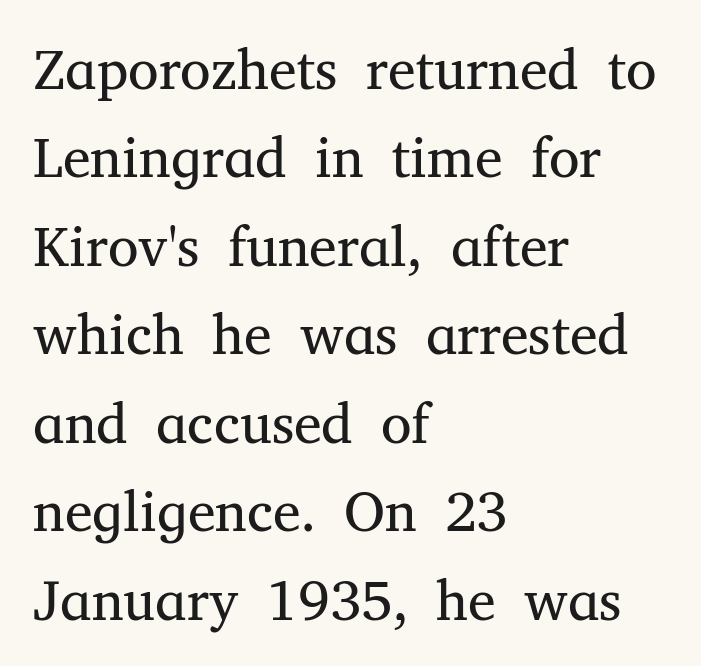
{"serif": "yes", "italic": "no", "bold": "no", "weight": "regular", "width": "normal", "stroke_contrast": "medium", "x_height": "medium", "monospaced": "no", "underline": "no", "align": "left", "line_spacing": "normal", "line_spacing_ratio": 1.58, "letter_spacing": "normal", "letter_spacing_em": 0.0, "glyph_px": 56}
